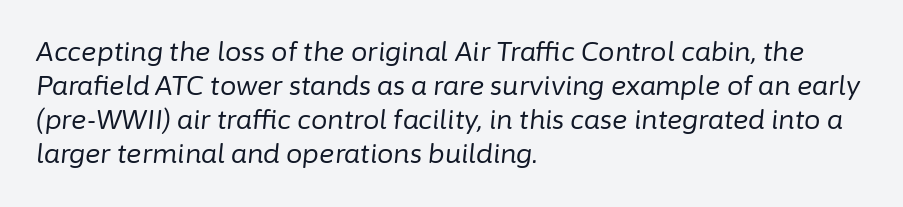
Q: Is the text bold? A: No.
Q: Is the text italic (slanted)? A: Yes, it leans right by about 6 degrees.
Q: Is the text underlined? A: No.
Q: How is the paragraph aligned? A: Left-aligned.
Q: Is the spacing between letters normal or unusually wide? A: Normal.
Q: Is the spacing between lines tight, normal or loose? A: Normal.
